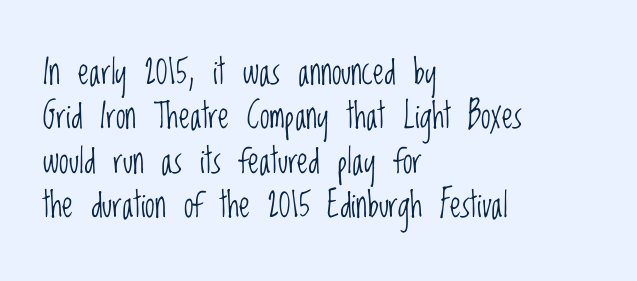
{"serif": "no", "italic": "no", "bold": "no", "weight": "light", "width": "condensed", "stroke_contrast": "low", "x_height": "large", "monospaced": "no", "underline": "no", "align": "left", "line_spacing": "normal", "line_spacing_ratio": 1.27, "letter_spacing": "normal", "letter_spacing_em": 0.0, "glyph_px": 35}
